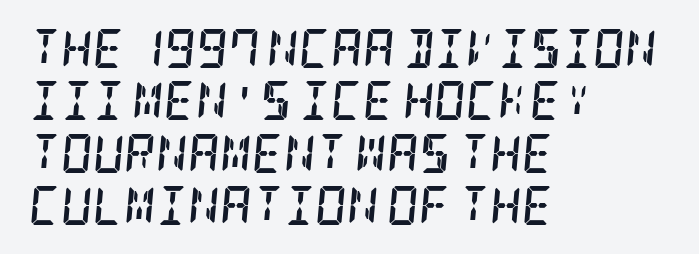
The image shows 39 px semibold, condensed serif type, italic (leaning right); set left-aligned, normal line spacing (1.34x), normal letter spacing, not underlined; low stroke contrast and a large x-height.
